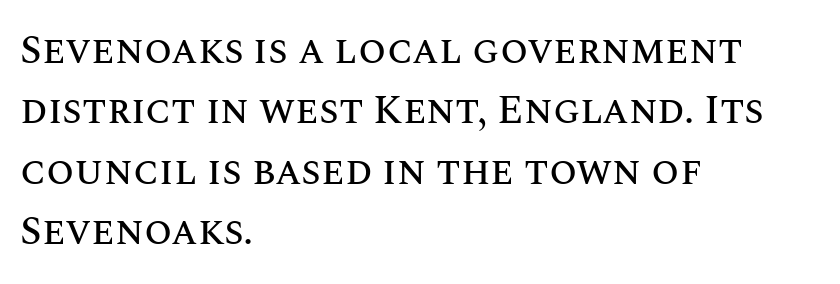
Q: Is the text italic (slanted)? A: No, it is upright.
Q: Is the text underlined? A: No.
Q: How is the paragraph aligned? A: Left-aligned.
Q: Is the spacing between letters normal or unusually wide? A: Normal.
Q: Is the spacing between lines tight, normal or loose? A: Normal.
Q: Width (condensed, normal, or wide)? A: Normal.
Q: Stroke contrast? A: Medium.
Q: x-height? A: Large.
Q: Monospaced? A: No.
